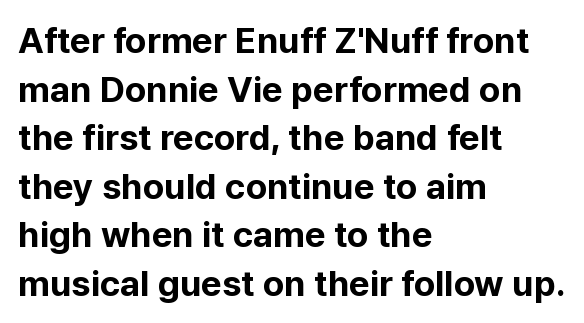
{"serif": "no", "italic": "no", "bold": "yes", "weight": "bold", "width": "normal", "stroke_contrast": "low", "x_height": "medium", "monospaced": "no", "underline": "no", "align": "left", "line_spacing": "normal", "line_spacing_ratio": 1.35, "letter_spacing": "normal", "letter_spacing_em": 0.0, "glyph_px": 36}
